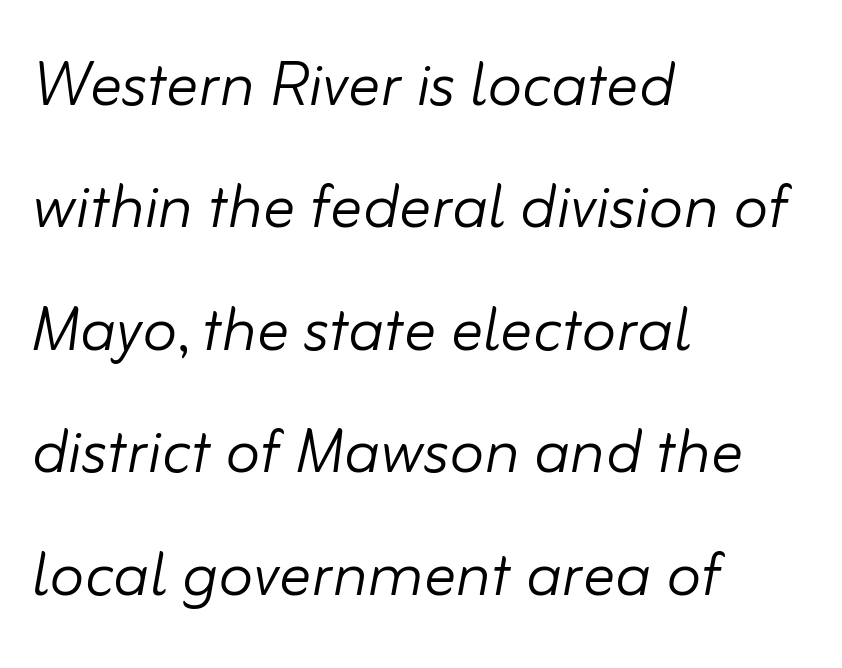
Q: Is the text bold? A: No.
Q: Is the text italic (slanted)? A: Yes, it leans right by about 10 degrees.
Q: Is the text underlined? A: No.
Q: How is the paragraph aligned? A: Left-aligned.
Q: Is the spacing between letters normal or unusually wide? A: Normal.
Q: Is the spacing between lines tight, normal or loose? A: Normal.
Q: Width (condensed, normal, or wide)? A: Normal.
Q: Stroke contrast? A: Low.
Q: x-height? A: Small.
Q: Monospaced? A: No.
